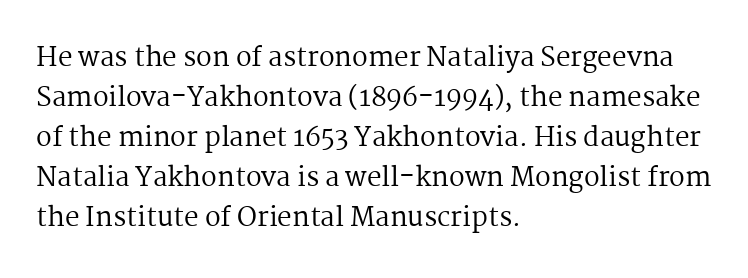
Q: Is the text bold? A: No.
Q: Is the text italic (slanted)? A: No, it is upright.
Q: Is the text underlined? A: No.
Q: How is the paragraph aligned? A: Left-aligned.
Q: Is the spacing between letters normal or unusually wide? A: Normal.
Q: Is the spacing between lines tight, normal or loose? A: Normal.
